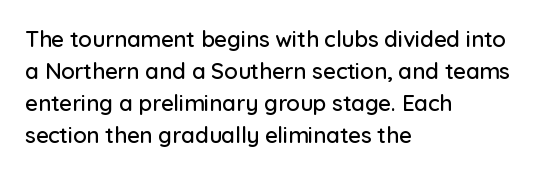
{"italic": "no", "underline": "no", "align": "left", "line_spacing": "normal", "line_spacing_ratio": 1.45, "letter_spacing": "normal", "letter_spacing_em": 0.0, "glyph_px": 22}
